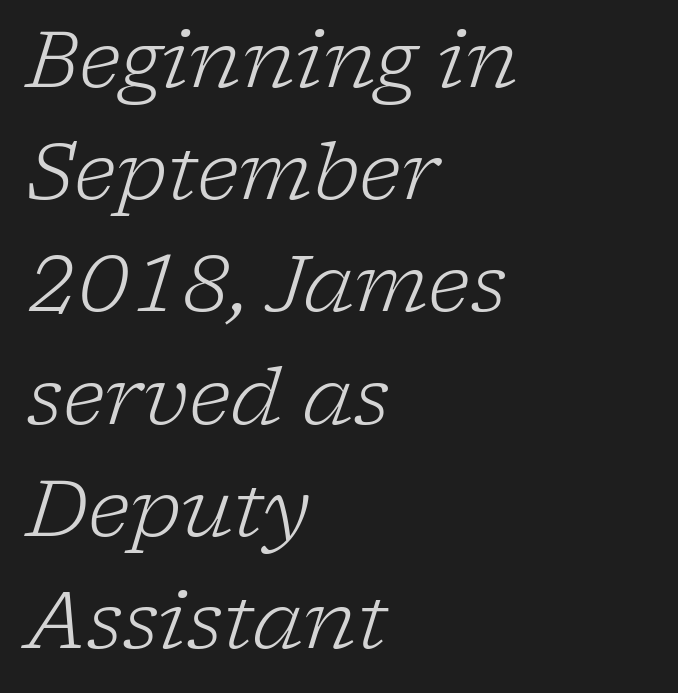
The image shows 79 px light serif type, italic (leaning right); set left-aligned, normal line spacing (1.42x), normal letter spacing, not underlined; low stroke contrast and a medium x-height.
